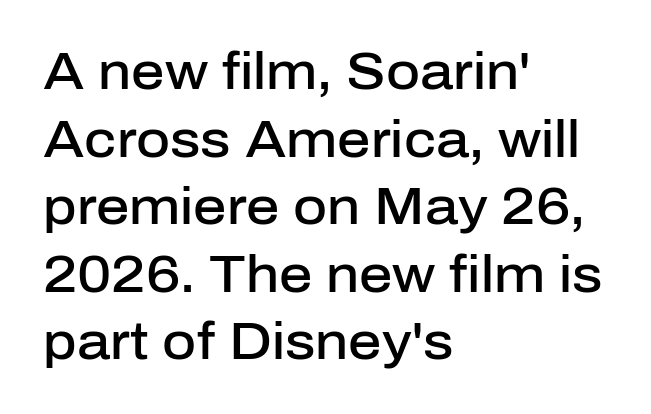
Q: Is the text bold? A: Semi-bold.
Q: Is the text italic (slanted)? A: No, it is upright.
Q: Is the typeface a serif or a sans-serif typeface? A: Sans-serif.
Q: Is the text underlined? A: No.
Q: How is the paragraph aligned? A: Left-aligned.
Q: Is the spacing between letters normal or unusually wide? A: Normal.
Q: Is the spacing between lines tight, normal or loose? A: Normal.
Q: Width (condensed, normal, or wide)? A: Normal.
Q: Stroke contrast? A: Low.
Q: x-height? A: Medium.
Q: Monospaced? A: No.
